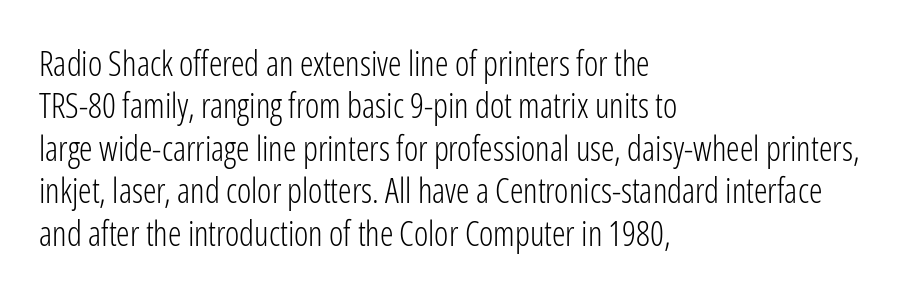
Q: Is the text bold? A: No.
Q: Is the text italic (slanted)? A: No, it is upright.
Q: Is the typeface a serif or a sans-serif typeface? A: Sans-serif.
Q: Is the text underlined? A: No.
Q: How is the paragraph aligned? A: Left-aligned.
Q: Is the spacing between letters normal or unusually wide? A: Normal.
Q: Is the spacing between lines tight, normal or loose? A: Normal.
Q: Width (condensed, normal, or wide)? A: Condensed.
Q: Stroke contrast? A: Low.
Q: x-height? A: Medium.
Q: Monospaced? A: No.
